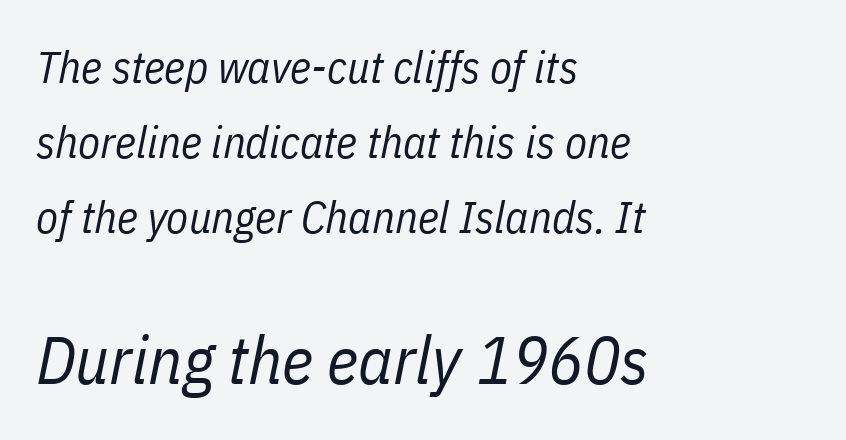
{"italic": "yes", "lean": "right", "slant_degrees": 11, "bold": "no", "weight": "regular", "width": "condensed", "stroke_contrast": "low", "x_height": "medium", "monospaced": "no", "underline": "no", "align": "left", "line_spacing": "normal", "line_spacing_ratio": 1.67, "letter_spacing": "normal", "letter_spacing_em": 0.0, "larger_block": "second", "size_ratio": 1.49, "glyph_px": 67}
